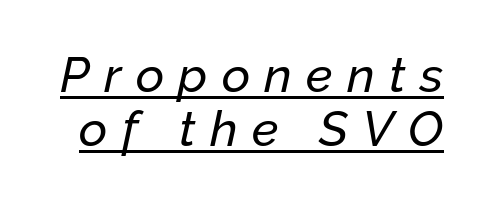
{"italic": "yes", "lean": "right", "slant_degrees": 12, "width": "normal", "stroke_contrast": "low", "x_height": "medium", "monospaced": "no", "underline": "yes", "line_spacing": "tight", "line_spacing_ratio": 1.1, "letter_spacing": "wide", "letter_spacing_em": 0.29, "glyph_px": 49}
